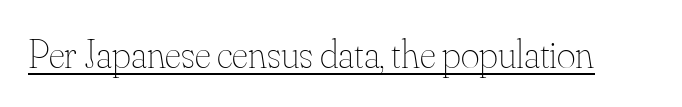
The image shows 40 px thin type, upright; set normal letter spacing, underlined; medium stroke contrast and a small x-height.
